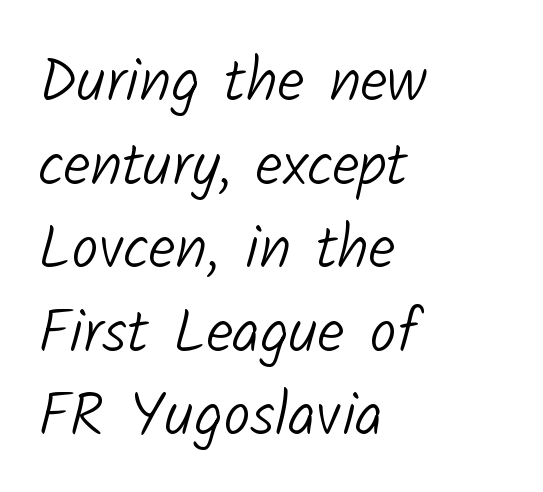
The image shows 61 px light sans-serif type; set left-aligned, normal line spacing (1.37x), normal letter spacing, not underlined; low stroke contrast and a medium x-height.
